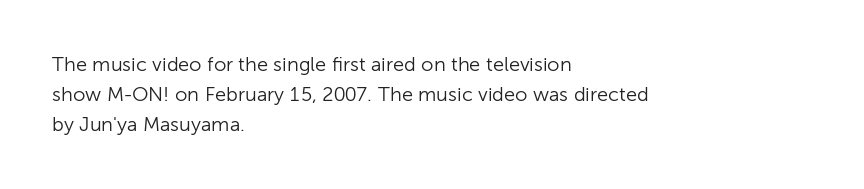
{"italic": "no", "bold": "no", "underline": "no", "align": "left", "line_spacing": "normal", "line_spacing_ratio": 1.5, "letter_spacing": "normal", "letter_spacing_em": 0.0, "glyph_px": 20}
